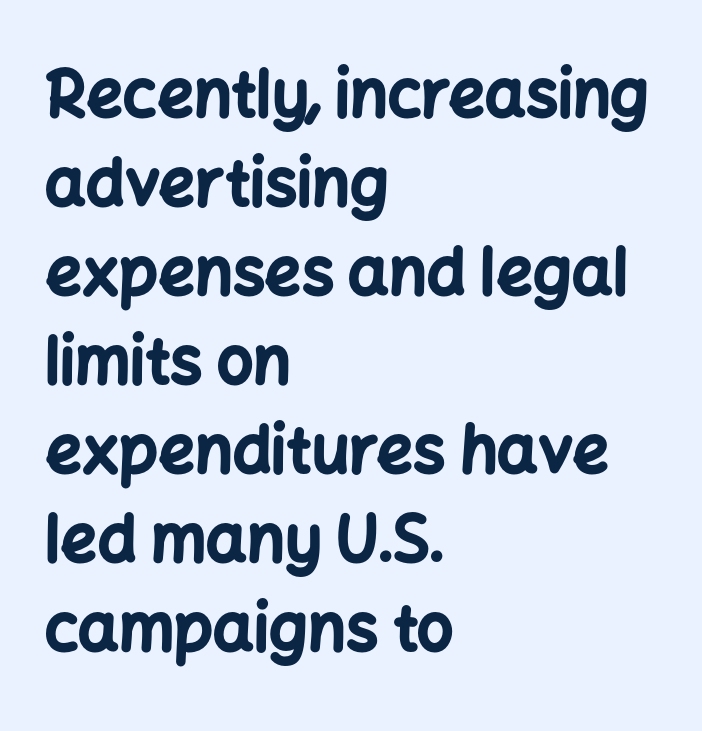
Notice how descenders clear the ascenders below comfortably — that's standard leading. The strokes are fattened all the way to bold. Serifs: no, the terminals of the letterforms are clean. This is roman type, the default non-slanted kind.
